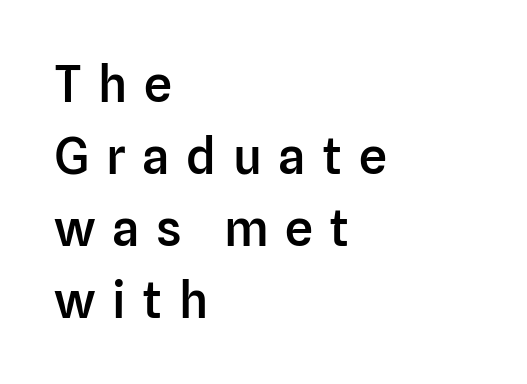
Notice how descenders clear the ascenders below comfortably — that's standard leading. The area under the type is left untouched. This rendering employs a face without finishing strokes, i.e., a sans-serif. Emphasis by weight is partial: semibold. Designer's note — italics off, roman on.
